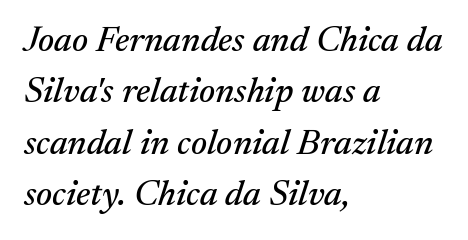
The image shows 36 px serif type, italic (leaning right); set left-aligned, normal line spacing (1.43x), normal letter spacing, not underlined; medium stroke contrast and a medium x-height.
